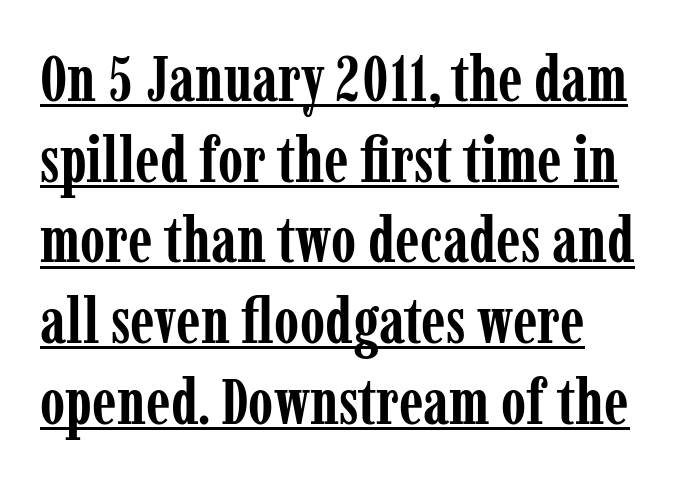
Q: Is the text bold? A: Yes.
Q: Is the text italic (slanted)? A: No, it is upright.
Q: Is the typeface a serif or a sans-serif typeface? A: Serif.
Q: Is the text underlined? A: Yes.
Q: Is the spacing between letters normal or unusually wide? A: Normal.
Q: Is the spacing between lines tight, normal or loose? A: Normal.
Q: Width (condensed, normal, or wide)? A: Condensed.
Q: Stroke contrast? A: Low.
Q: x-height? A: Medium.
Q: Monospaced? A: No.
